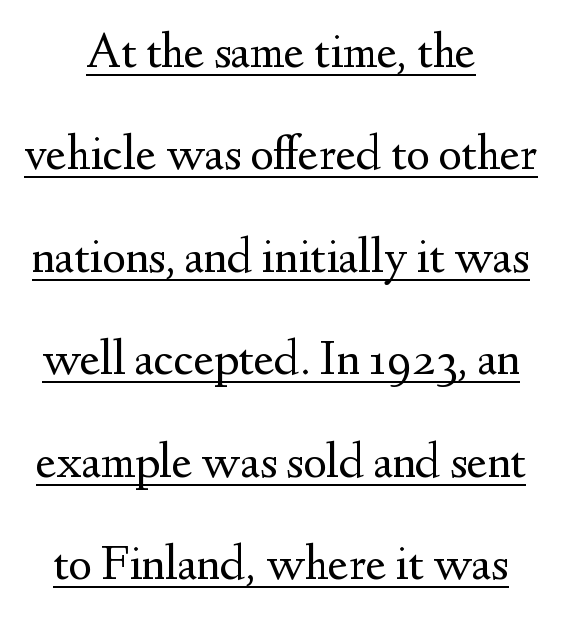
The image shows 50 px regular-weight serif type, upright; set loose line spacing (2.05x), normal letter spacing, underlined; medium stroke contrast and a small x-height.
